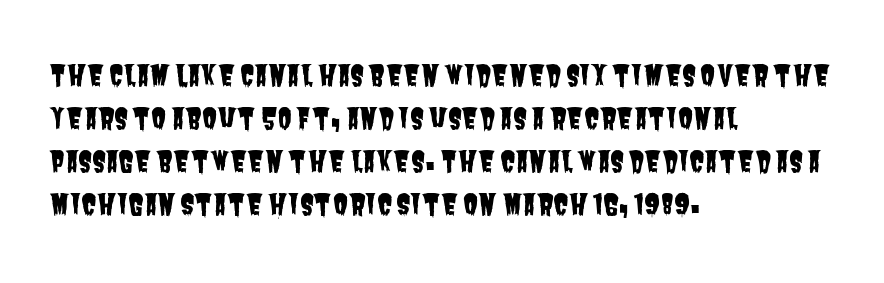
The image shows 28 px condensed sans-serif type; set left-aligned, normal line spacing (1.54x), normal letter spacing, not underlined; low stroke contrast and a large x-height.
